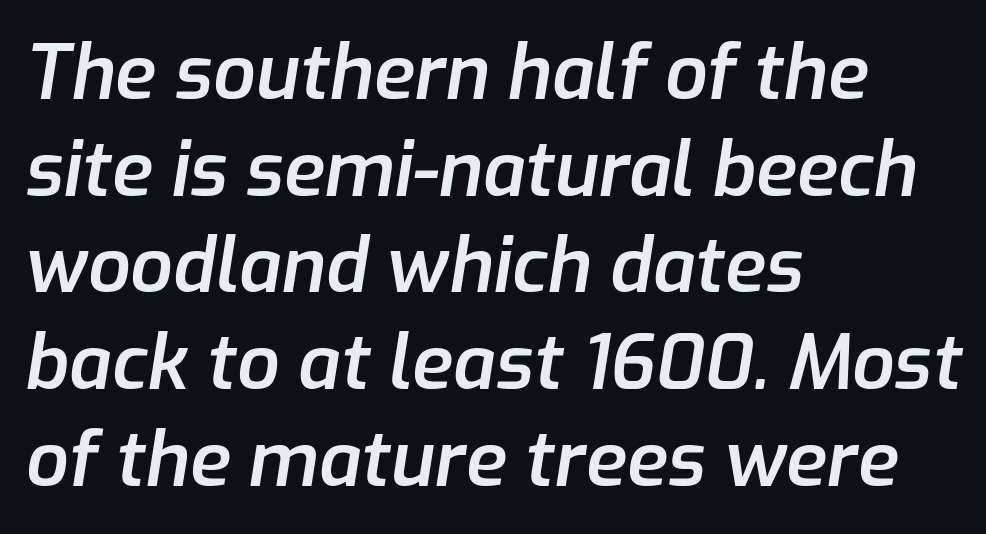
Semibold letterforms, between regular and bold. Inter-character spacing is left at the font's built-in metrics. Looks like regular typesetting: each glyph gets only the width it needs. No word sits above an underline.
